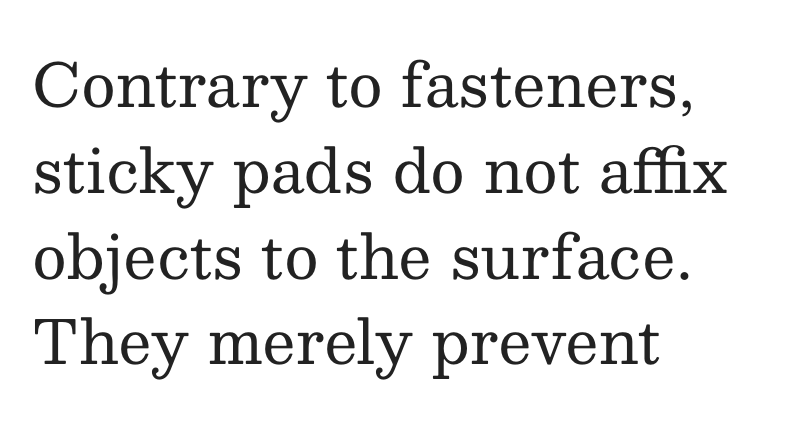
The image shows 60 px regular-weight serif type, upright; set left-aligned, normal line spacing (1.43x), normal letter spacing, not underlined; medium stroke contrast and a medium x-height.
